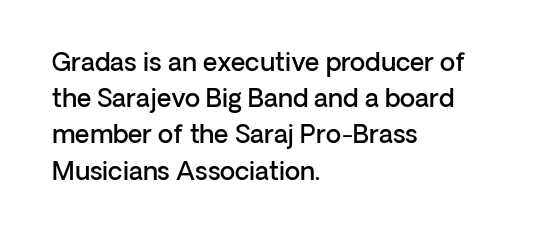
{"italic": "no", "bold": "semi", "underline": "no", "align": "left", "line_spacing": "normal", "line_spacing_ratio": 1.45, "letter_spacing": "normal", "letter_spacing_em": 0.0, "glyph_px": 25}
